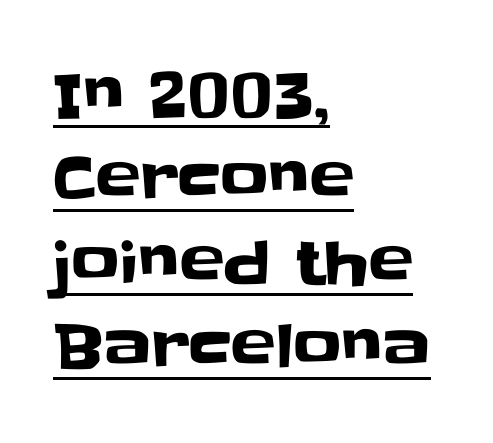
This rendering features underlined lettering. The space between consecutive lines is moderate. These lines are rendered in a variable-pitch font. The letters carry no serifs — their stems end cleanly without finishing strokes.
